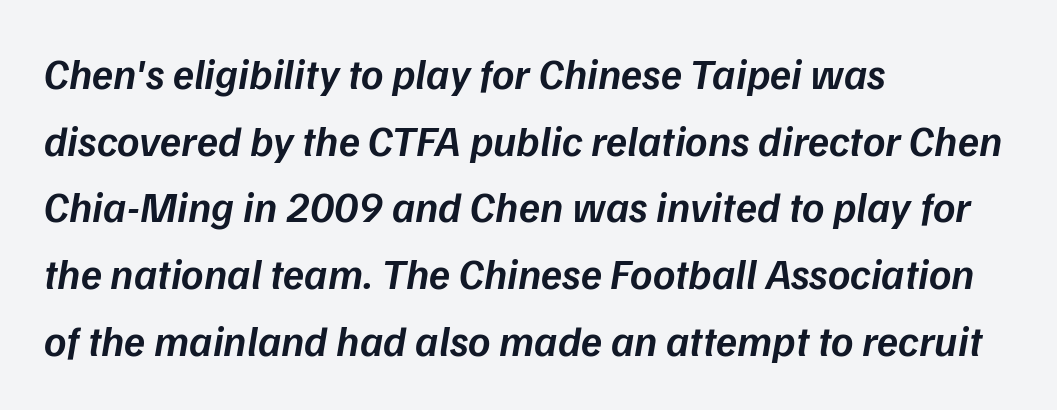
The image shows 43 px semibold type, italic (leaning right); set left-aligned, normal line spacing (1.55x), normal letter spacing, not underlined; low stroke contrast and a medium x-height.
